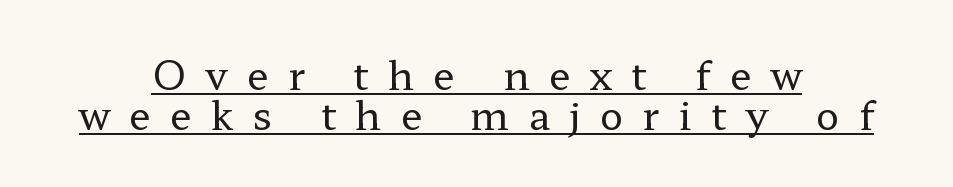
The image shows 39 px regular-weight, wide serif type, upright; set centered, tight line spacing (1.03x), unusually wide letter spacing (+0.5 em), underlined; low stroke contrast and a medium x-height.
